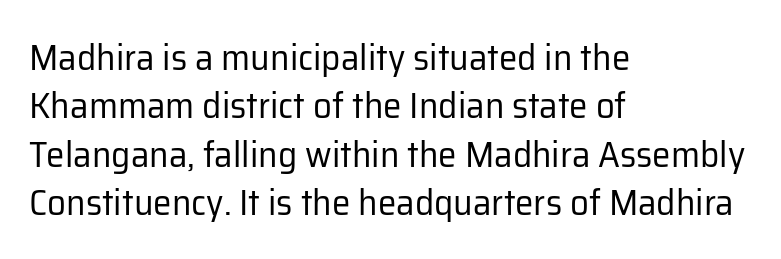
The lines in this sample share a left origin and differ only in where they stop. Does extra space separate the letters? No, they use regular spacing. Any mark beneath the type? The region is blank. Looks like regular typesetting: each glyph gets only the width it needs.
